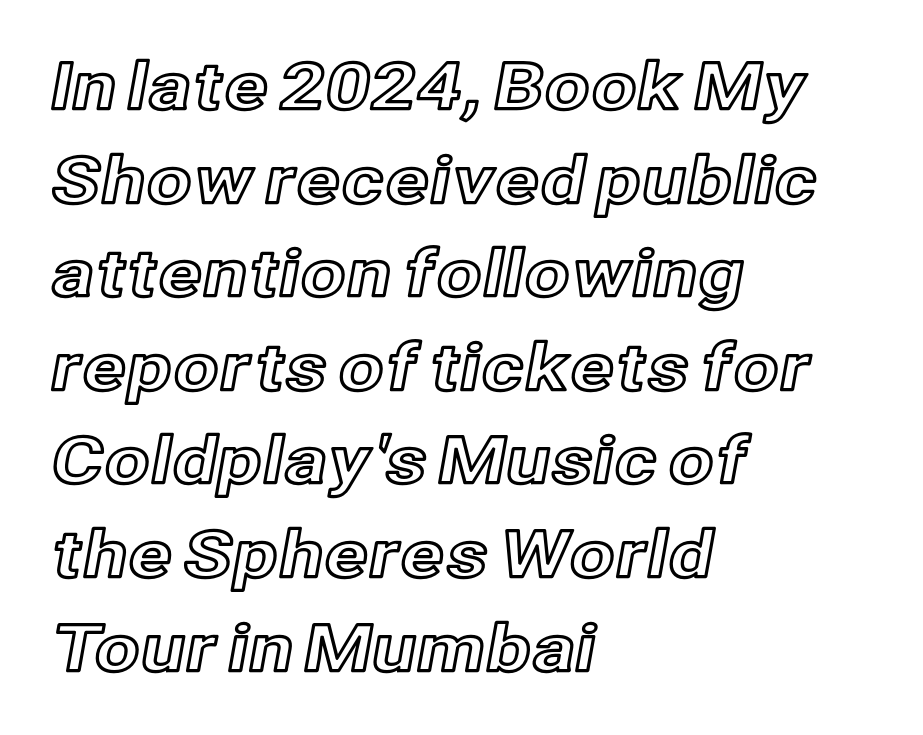
Q: Is the text italic (slanted)? A: Yes.
Q: Is the text underlined? A: No.
Q: How is the paragraph aligned? A: Left-aligned.
Q: Is the spacing between letters normal or unusually wide? A: Normal.
Q: Is the spacing between lines tight, normal or loose? A: Normal.
Q: Width (condensed, normal, or wide)? A: Normal.
Q: x-height? A: Medium.
Q: Monospaced? A: No.
